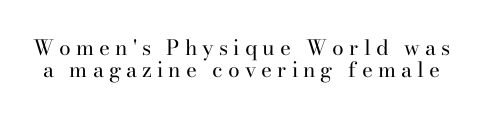
{"italic": "no", "bold": "no", "underline": "no", "line_spacing": "tight", "line_spacing_ratio": 1.07, "letter_spacing": "wide", "letter_spacing_em": 0.24, "glyph_px": 21}
